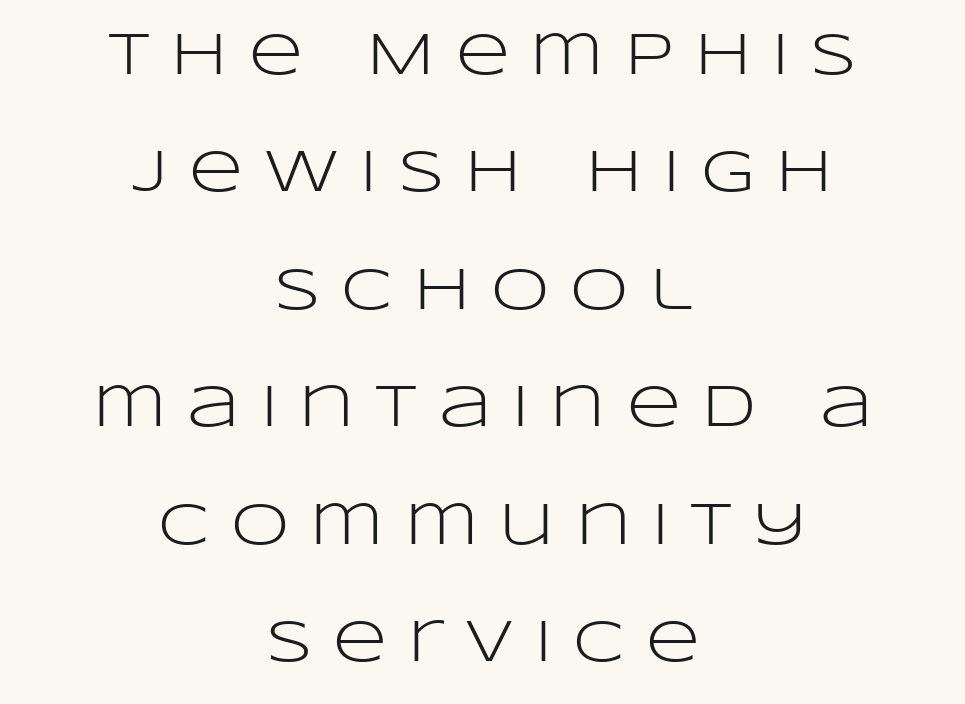
Q: Is the text bold? A: No.
Q: Is the text italic (slanted)? A: No, it is upright.
Q: Is the typeface a serif or a sans-serif typeface? A: Sans-serif.
Q: Is the text underlined? A: No.
Q: How is the paragraph aligned? A: Centered.
Q: Is the spacing between letters normal or unusually wide? A: Unusually wide.
Q: Is the spacing between lines tight, normal or loose? A: Loose.
Q: Width (condensed, normal, or wide)? A: Wide.
Q: Stroke contrast? A: Low.
Q: x-height? A: Large.
Q: Monospaced? A: No.
